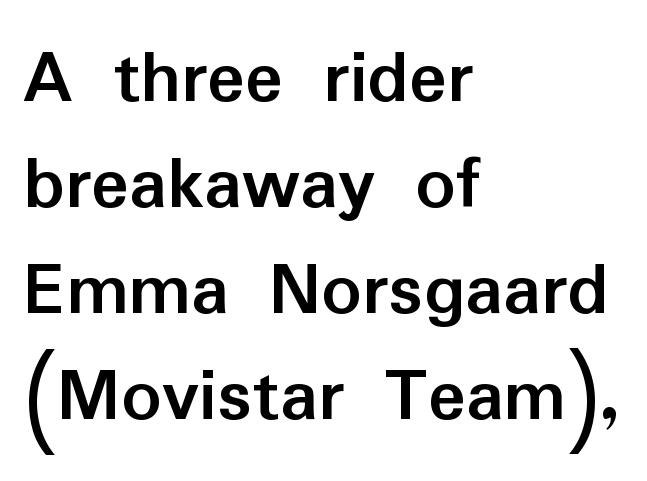
Q: Is the text bold? A: Yes.
Q: Is the text italic (slanted)? A: No, it is upright.
Q: Is the typeface a serif or a sans-serif typeface? A: Sans-serif.
Q: Is the text underlined? A: No.
Q: How is the paragraph aligned? A: Left-aligned.
Q: Is the spacing between letters normal or unusually wide? A: Normal.
Q: Is the spacing between lines tight, normal or loose? A: Normal.
Q: Width (condensed, normal, or wide)? A: Normal.
Q: Stroke contrast? A: Low.
Q: x-height? A: Medium.
Q: Monospaced? A: No.
